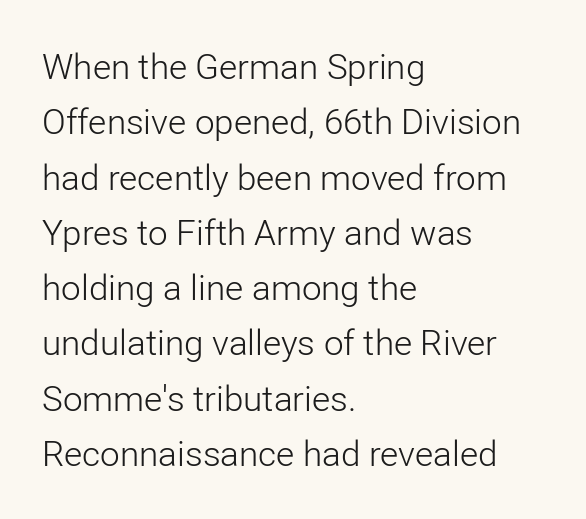
{"serif": "no", "italic": "no", "bold": "no", "weight": "light", "width": "normal", "stroke_contrast": "low", "x_height": "medium", "monospaced": "no", "underline": "no", "align": "left", "line_spacing": "normal", "line_spacing_ratio": 1.58, "letter_spacing": "normal", "letter_spacing_em": 0.0, "glyph_px": 35}
